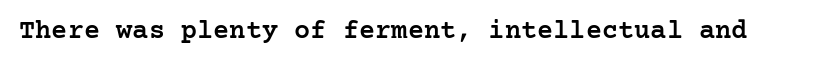
{"italic": "no", "bold": "semi", "underline": "no", "letter_spacing": "normal", "letter_spacing_em": 0.0, "glyph_px": 27}
